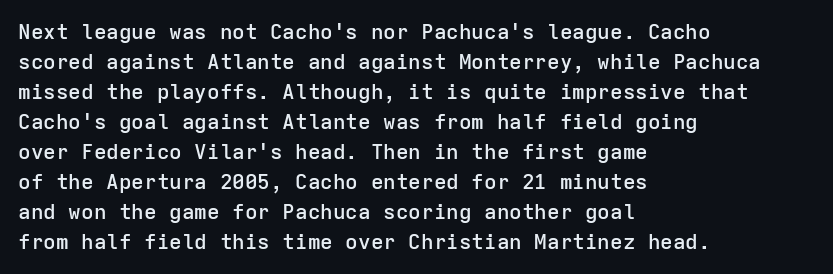
Q: Is the text bold? A: Semi-bold.
Q: Is the text italic (slanted)? A: No, it is upright.
Q: Is the text underlined? A: No.
Q: How is the paragraph aligned? A: Left-aligned.
Q: Is the spacing between letters normal or unusually wide? A: Normal.
Q: Is the spacing between lines tight, normal or loose? A: Normal.
